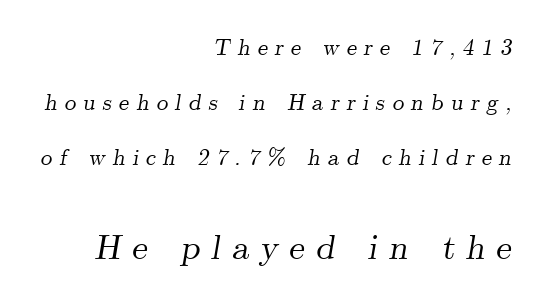
{"serif": "yes", "italic": "yes", "lean": "right", "slant_degrees": 9, "width": "normal", "stroke_contrast": "medium", "x_height": "small", "monospaced": "no", "underline": "no", "align": "right", "line_spacing": "loose", "line_spacing_ratio": 2.39, "letter_spacing": "wide", "letter_spacing_em": 0.31, "larger_block": "second", "size_ratio": 1.52, "glyph_px": 35}
